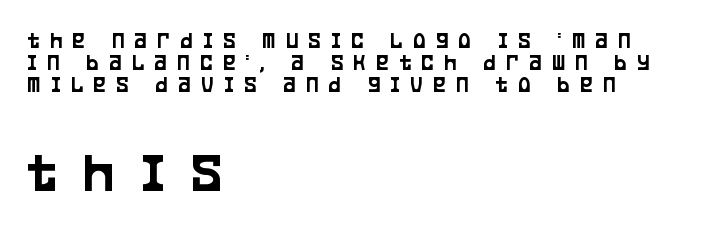
The image shows 58 px condensed sans-serif type, upright; set left-aligned, tight line spacing (0.96x), unusually wide letter spacing (+0.46 em), not underlined; the second (bottom) block is 2.52x larger; low stroke contrast and a large x-height.
